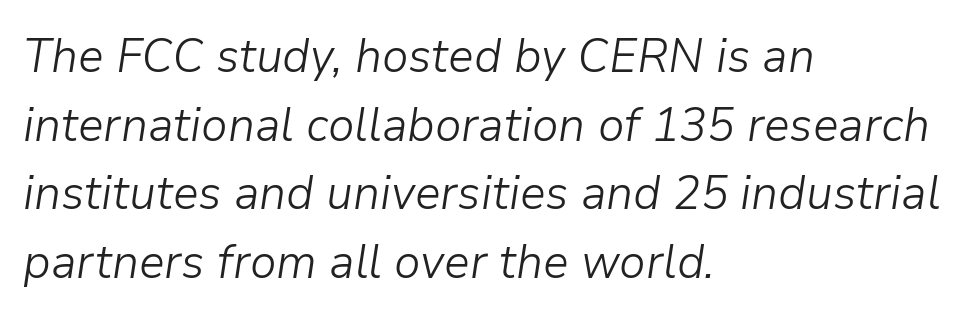
Casual observation: everything's shoved over to the left. The whole block is typeset with a tilt. Whoever set this chose a conventional vertical rhythm. These lines are rendered in a variable-pitch font.
